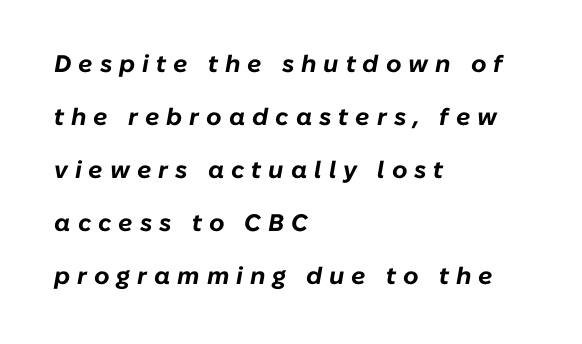
Q: Is the text bold? A: Yes.
Q: Is the text italic (slanted)? A: Yes, it leans right by about 10 degrees.
Q: Is the text underlined? A: No.
Q: How is the paragraph aligned? A: Left-aligned.
Q: Is the spacing between letters normal or unusually wide? A: Unusually wide.
Q: Is the spacing between lines tight, normal or loose? A: Loose.
